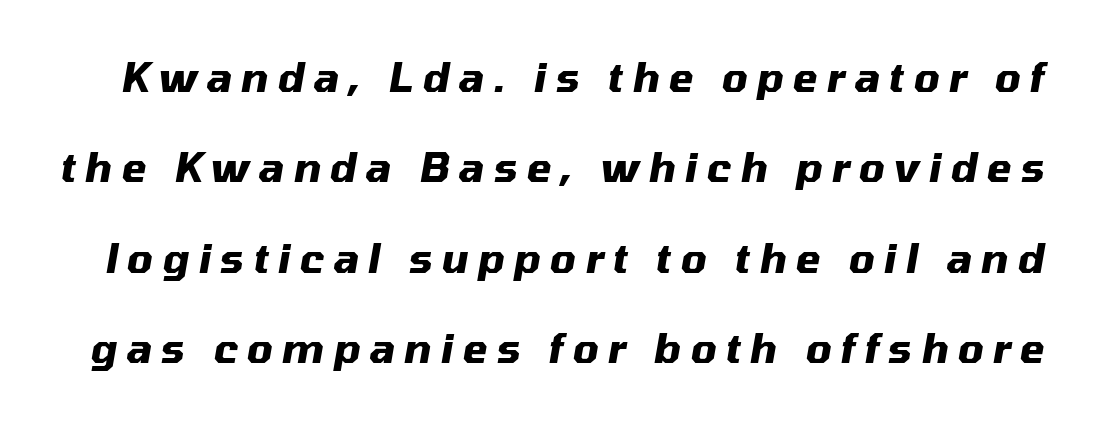
{"italic": "yes", "lean": "right", "slant_degrees": 10, "bold": "yes", "weight": "heavy", "width": "normal", "stroke_contrast": "medium", "x_height": "medium", "monospaced": "no", "underline": "no", "line_spacing": "loose", "line_spacing_ratio": 2.26, "letter_spacing": "wide", "letter_spacing_em": 0.23, "glyph_px": 40}
